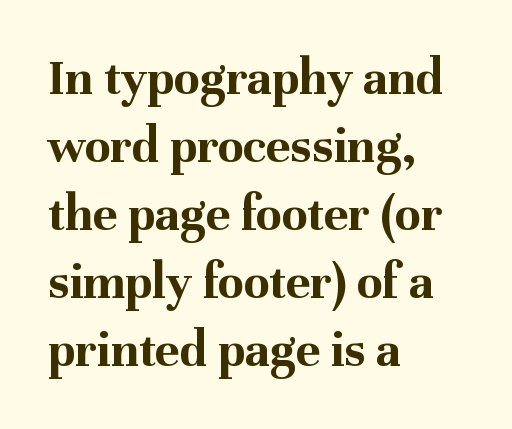
Q: Is the text bold? A: Yes.
Q: Is the text italic (slanted)? A: No, it is upright.
Q: Is the typeface a serif or a sans-serif typeface? A: Serif.
Q: Is the text underlined? A: No.
Q: How is the paragraph aligned? A: Left-aligned.
Q: Is the spacing between letters normal or unusually wide? A: Normal.
Q: Is the spacing between lines tight, normal or loose? A: Normal.
Q: Width (condensed, normal, or wide)? A: Normal.
Q: Stroke contrast? A: Medium.
Q: x-height? A: Medium.
Q: Monospaced? A: No.
